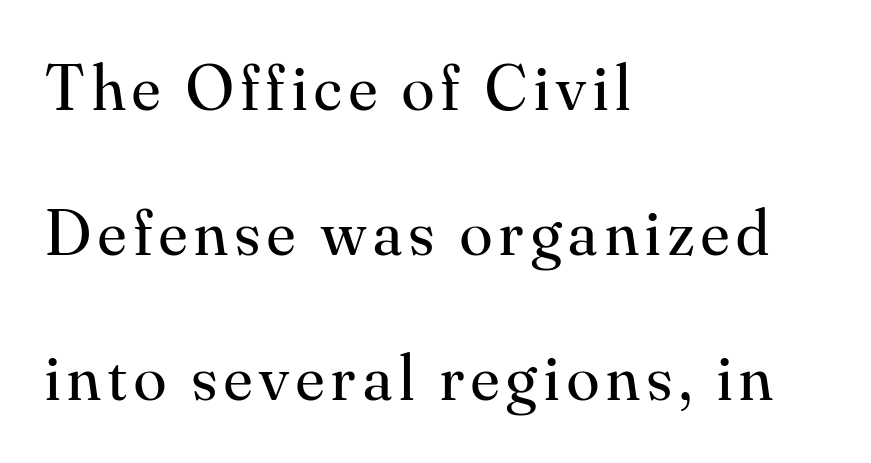
Ordinary non-slanted type is in use. Check where the strokes stop: tiny serifs finish them off. Weight class: somewhere from thin through regular. Is this a fixed-width face? No — the glyphs have proportional, varying widths.
